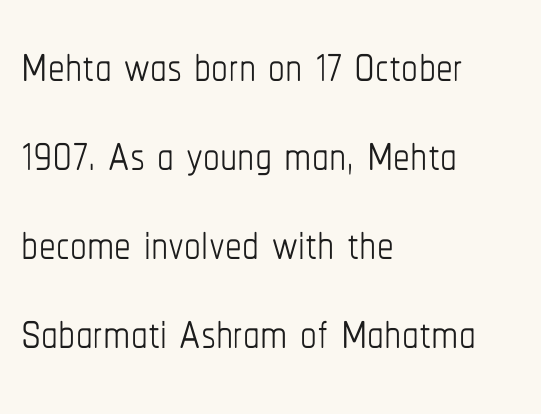
Q: Is the text bold? A: No.
Q: Is the text italic (slanted)? A: No, it is upright.
Q: Is the text underlined? A: No.
Q: How is the paragraph aligned? A: Left-aligned.
Q: Is the spacing between letters normal or unusually wide? A: Normal.
Q: Is the spacing between lines tight, normal or loose? A: Normal.
Q: Width (condensed, normal, or wide)? A: Condensed.
Q: Stroke contrast? A: Low.
Q: x-height? A: Medium.
Q: Monospaced? A: No.
